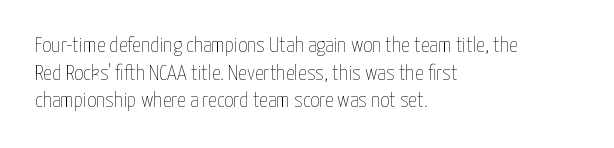
The typeface has the unassuming heft of standard copy or less. Vertical strokes here are truly vertical. A clean baseline with only descenders dipping below it. Default kerning and tracking; the words read as compact shapes.
